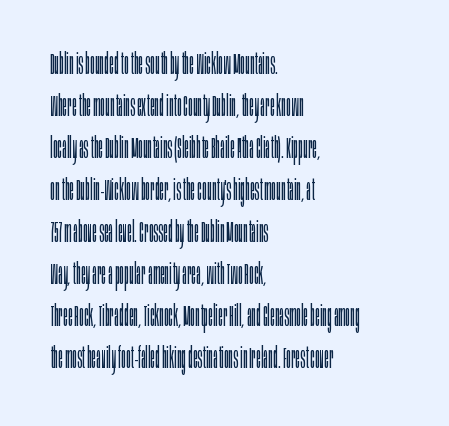
The image shows 29 px light, condensed sans-serif type, upright; set left-aligned, normal line spacing (1.45x), normal letter spacing, not underlined; low stroke contrast and a large x-height.
